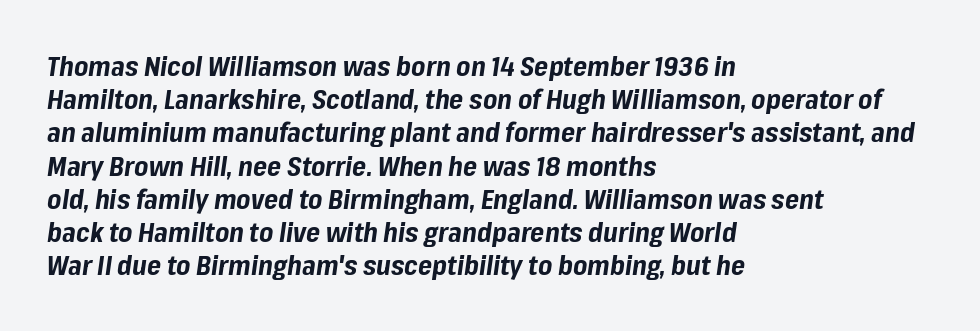
The image shows 27 px bold type, italic (leaning right); set left-aligned, line spacing 1.23x, normal letter spacing, not underlined.
